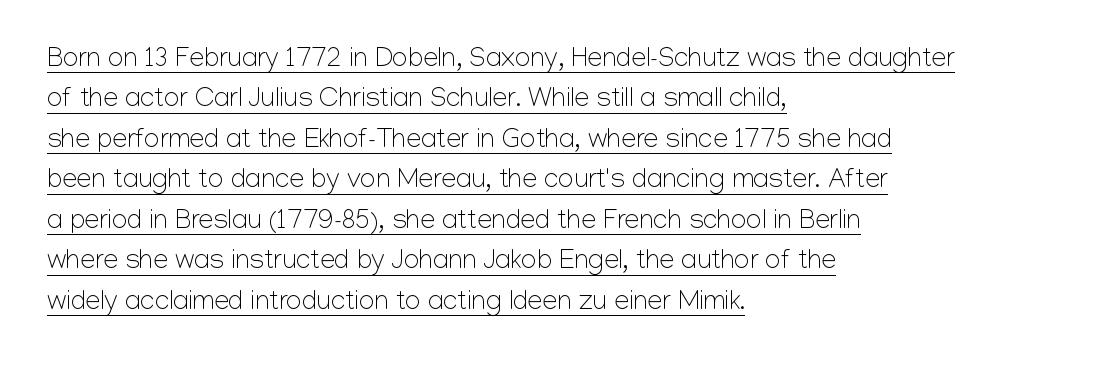
The image shows 27 px text type, upright; set left-aligned, normal line spacing (1.5x), normal letter spacing, underlined.
